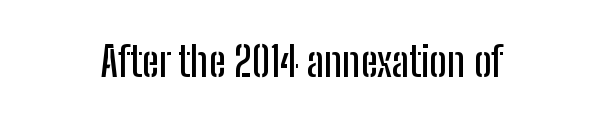
The image shows 41 px condensed sans-serif type, upright; set normal letter spacing, not underlined; low stroke contrast and a medium x-height.
